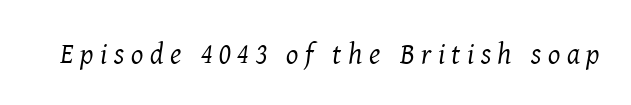
These lines are composed in type with serifs. Descender tails drop into unmarked territory. The typesetting does not lean heavy: it is not bold. The whole block is typeset with a tilt. Glyph-to-glyph distance is far greater than everyday printed text. Varying glyph widths throughout — classic text-font behaviour.
